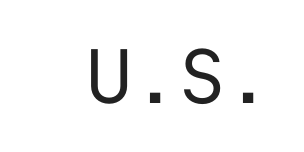
The image shows 77 px regular-weight sans-serif type, upright, monospaced; set normal letter spacing, not underlined; low stroke contrast and a medium x-height.
